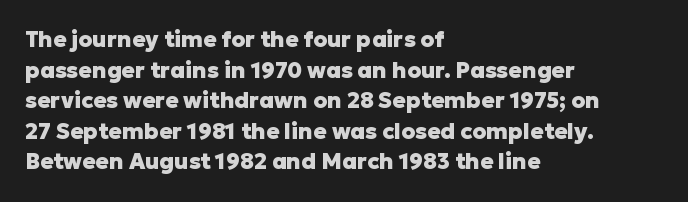
The image shows 22 px bold type, upright; set left-aligned, normal line spacing (1.39x), normal letter spacing, not underlined.
